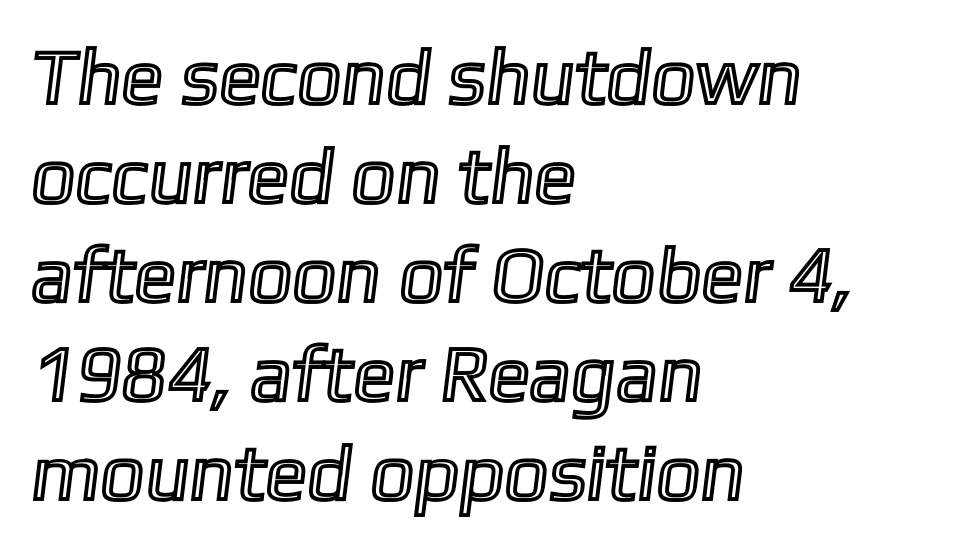
In terms of letterspacing, this is plain default setting. This block has exactly the height ordinary leading produces. Unmarked baselines from the first word to the last. Casual observation: everything's shoved over to the left. The passage shown is typed in a proportional face where columns would drift.
